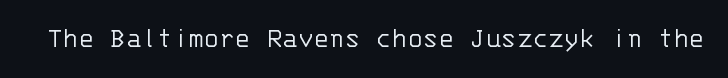
The rendering shows plain stroke endings on the letterforms — a sans-serif design. This sample uses plain, unmodified letter spacing. Think of a typewriter: that constant character pitch is what you see here. Quick note: not italic, upright. No chunkiness to these letters — they're not bold. Just letters on the line, the space beneath them empty.
